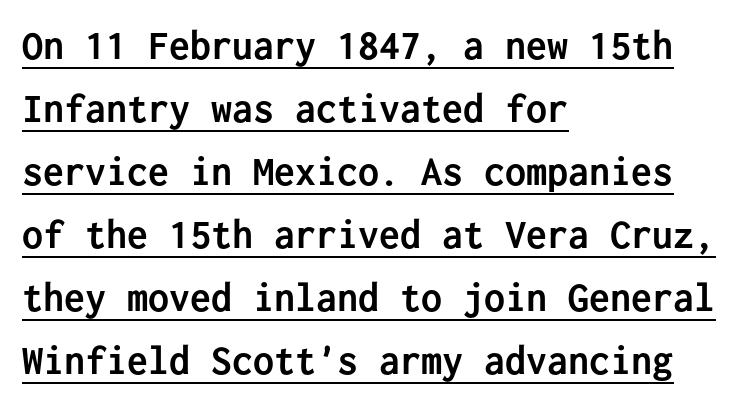
The typography opts for an upright posture over an oblique one. The passage shown is typeset with a sans-serif family. The block of text has a typical density, with ordinary space between rows. The string is rendered with underlining switched on. Set as a true bold cut, around the 700 mark. Notice how the passage keeps a crisp vertical edge on the left only.
